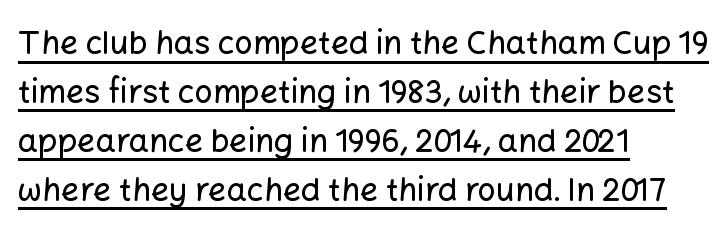
{"serif": "no", "italic": "no", "width": "normal", "stroke_contrast": "low", "x_height": "medium", "monospaced": "no", "underline": "yes", "align": "left", "line_spacing": "normal", "line_spacing_ratio": 1.53, "letter_spacing": "normal", "letter_spacing_em": 0.0, "glyph_px": 32}
